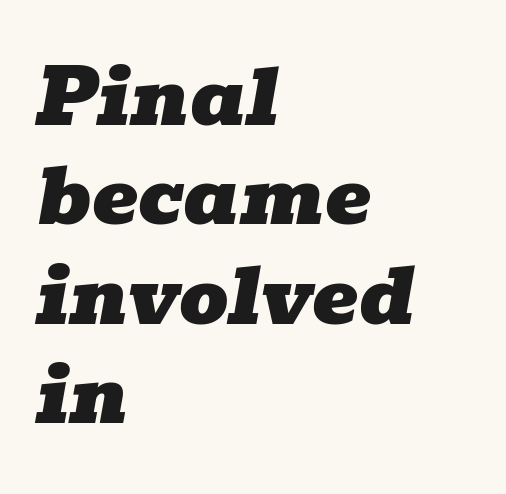
{"serif": "yes", "italic": "yes", "lean": "right", "slant_degrees": 10, "width": "wide", "stroke_contrast": "low", "x_height": "medium", "monospaced": "no", "underline": "no", "align": "left", "line_spacing": "normal", "line_spacing_ratio": 1.29, "letter_spacing": "normal", "letter_spacing_em": 0.0, "glyph_px": 77}
